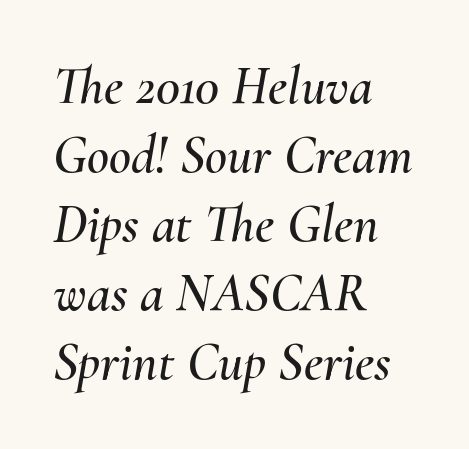
The image shows 54 px text type, italic (leaning right); set left-aligned, normal line spacing (1.28x), normal letter spacing, not underlined; medium stroke contrast and a small x-height.
